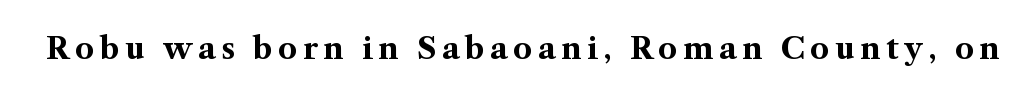
The type sits square on the baseline with zero lean. Has an underline been added? It has not. A serif font was chosen for this passage. In terms of weight, the rendering is a true, heavy bold.
